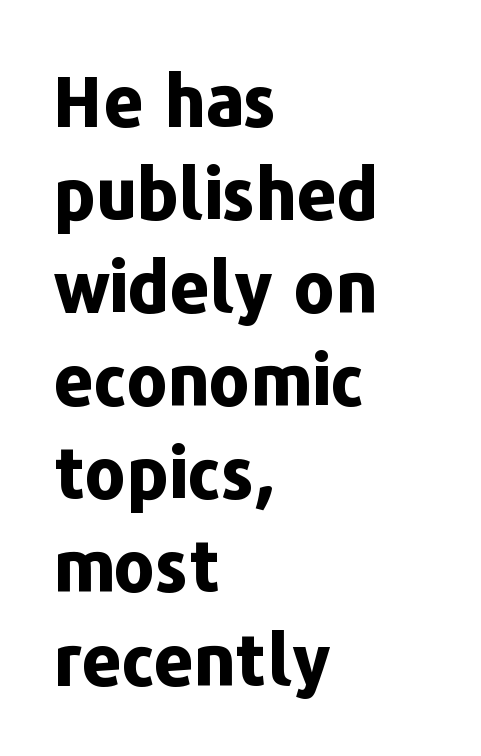
Which margin do the lines hug? The left one — the right edge is uneven. These lines keep a tight, regular rhythm from letter to letter. Think of a printed novel: that variable character pitch is what you see here. Designer's note — italics off, roman on. These lines carry a lot of weight — the face is fully bold.
